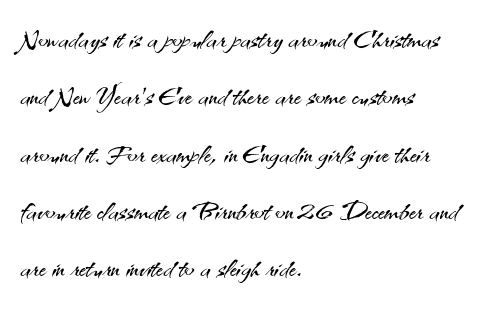
The image shows 37 px light sans-serif type; set left-aligned, normal line spacing (1.55x), normal letter spacing, not underlined; medium stroke contrast and a small x-height.
